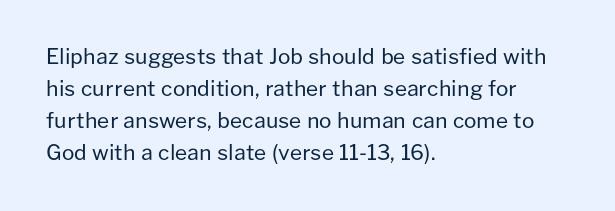
{"italic": "no", "bold": "no", "underline": "no", "align": "left", "line_spacing": "normal", "line_spacing_ratio": 1.53, "letter_spacing": "normal", "letter_spacing_em": 0.0, "glyph_px": 21}
